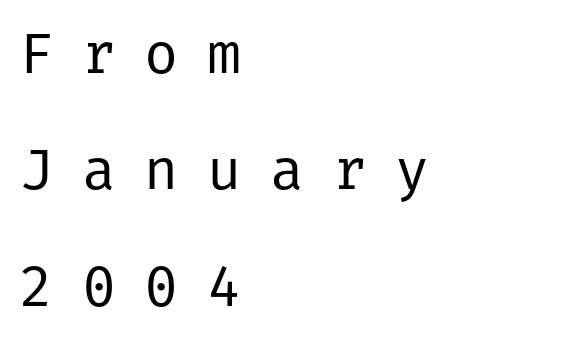
The compositor pushed each line to the left boundary. Just letters on the line, the space beneath them empty. Quick note: not italic, upright. The face used here is a sans, in the tradition of grotesques and geometrics. Does extra space separate the letters? Yes, quite a lot of it. Horizontal bands of white between lines are thick stripes.
